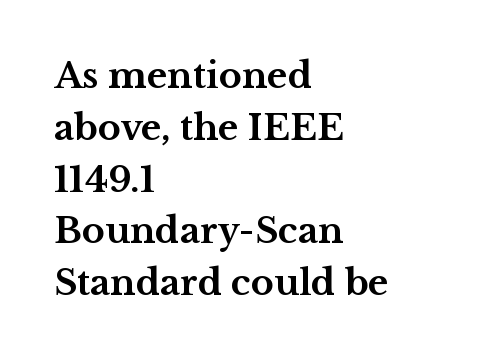
{"serif": "yes", "italic": "no", "bold": "yes", "weight": "bold", "width": "wide", "stroke_contrast": "medium", "x_height": "medium", "monospaced": "no", "underline": "no", "align": "left", "line_spacing": "normal", "line_spacing_ratio": 1.48, "letter_spacing": "normal", "letter_spacing_em": 0.0, "glyph_px": 35}
